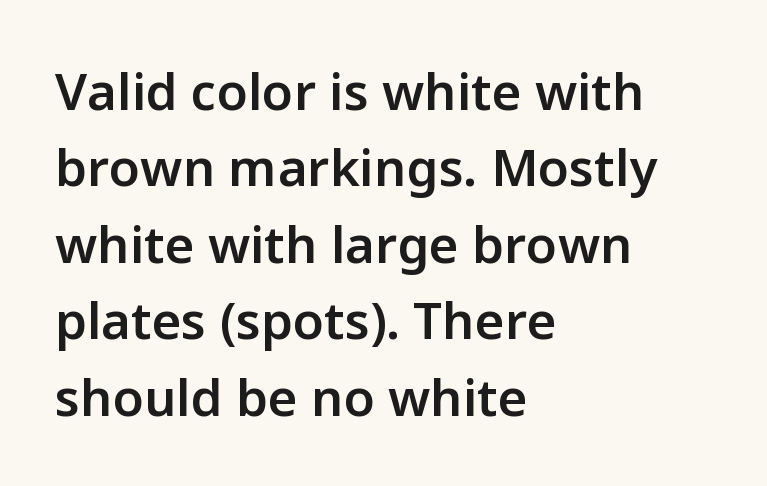
Q: Is the text bold? A: Semi-bold.
Q: Is the text italic (slanted)? A: No, it is upright.
Q: Is the typeface a serif or a sans-serif typeface? A: Sans-serif.
Q: Is the text underlined? A: No.
Q: How is the paragraph aligned? A: Left-aligned.
Q: Is the spacing between letters normal or unusually wide? A: Normal.
Q: Is the spacing between lines tight, normal or loose? A: Normal.
Q: Width (condensed, normal, or wide)? A: Normal.
Q: Stroke contrast? A: Low.
Q: x-height? A: Medium.
Q: Monospaced? A: No.
